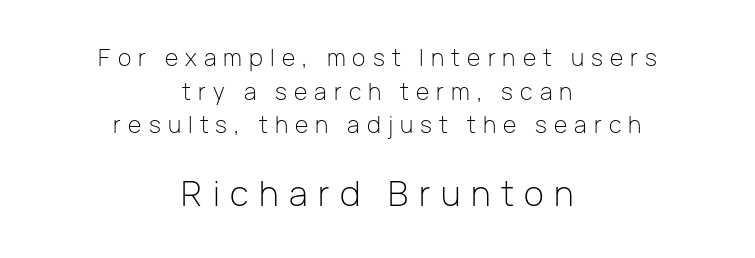
Q: Is the text bold? A: No.
Q: Is the text italic (slanted)? A: No, it is upright.
Q: Is the typeface a serif or a sans-serif typeface? A: Sans-serif.
Q: Is the text underlined? A: No.
Q: How is the paragraph aligned? A: Centered.
Q: Is the spacing between letters normal or unusually wide? A: Unusually wide.
Q: Is the spacing between lines tight, normal or loose? A: Normal.
Q: Which block of text is set in a larger size, the first (top) or the second (bottom)? A: The second (bottom) one.
Q: Width (condensed, normal, or wide)? A: Normal.
Q: Stroke contrast? A: Low.
Q: x-height? A: Medium.
Q: Monospaced? A: No.
